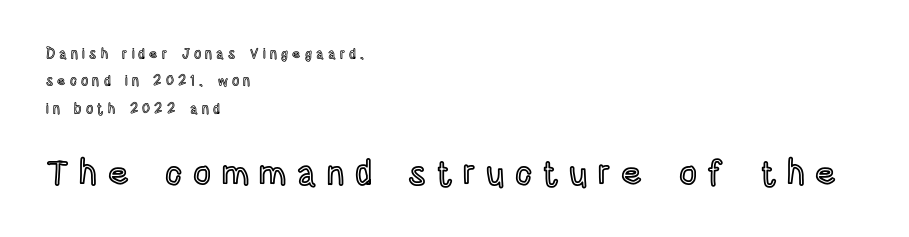
Q: Is the text italic (slanted)? A: No, it is upright.
Q: Is the text underlined? A: No.
Q: How is the paragraph aligned? A: Left-aligned.
Q: Is the spacing between letters normal or unusually wide? A: Unusually wide.
Q: Is the spacing between lines tight, normal or loose? A: Loose.
Q: Which block of text is set in a larger size, the first (top) or the second (bottom)? A: The second (bottom) one.
Q: Width (condensed, normal, or wide)? A: Condensed.
Q: x-height? A: Large.
Q: Monospaced? A: No.
